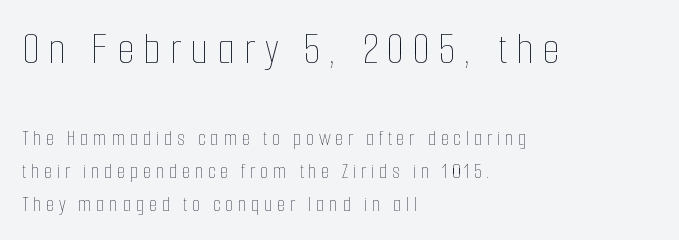
The image shows 45 px thin, condensed type, upright; set left-aligned, normal line spacing (1.49x), unusually wide letter spacing (+0.2 em), not underlined; the first (top) block is 2.05x larger; low stroke contrast and a medium x-height.
